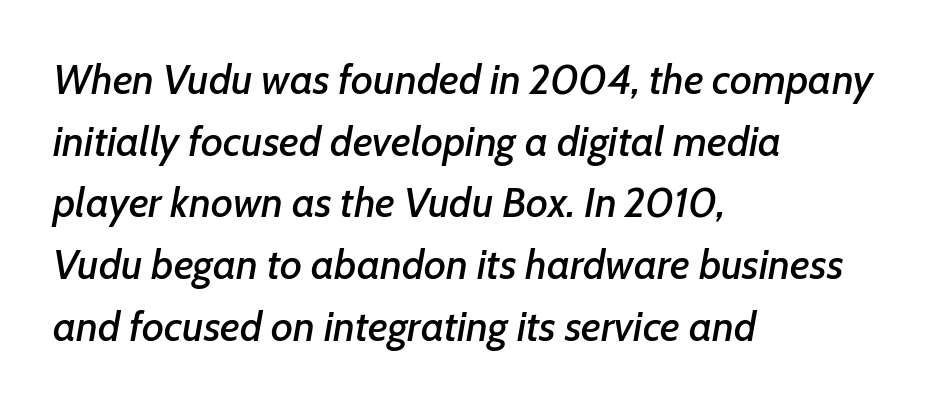
{"italic": "yes", "lean": "right", "slant_degrees": 7, "width": "normal", "stroke_contrast": "low", "x_height": "medium", "monospaced": "no", "underline": "no", "align": "left", "line_spacing": "normal", "line_spacing_ratio": 1.47, "letter_spacing": "normal", "letter_spacing_em": 0.0, "glyph_px": 42}
